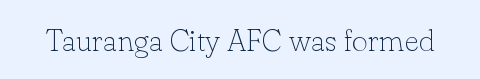
Nope, not italic — everything's standing straight. A typesetter would call this proportional, since set widths differ per character. You can tell from the footed stems that serif type was used. The type is set solid horizontally, with unmodified tracking. Decoration check: the copy has no underline.
